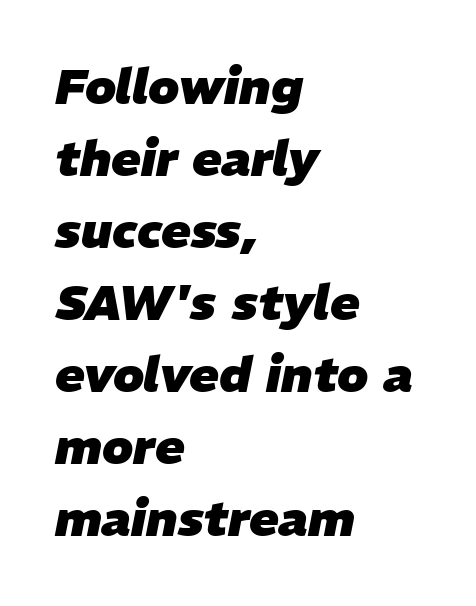
{"italic": "yes", "lean": "right", "slant_degrees": 11, "bold": "yes", "weight": "heavy", "width": "normal", "stroke_contrast": "low", "x_height": "medium", "monospaced": "no", "underline": "no", "align": "left", "line_spacing": "normal", "line_spacing_ratio": 1.47, "letter_spacing": "normal", "letter_spacing_em": 0.0, "glyph_px": 49}
